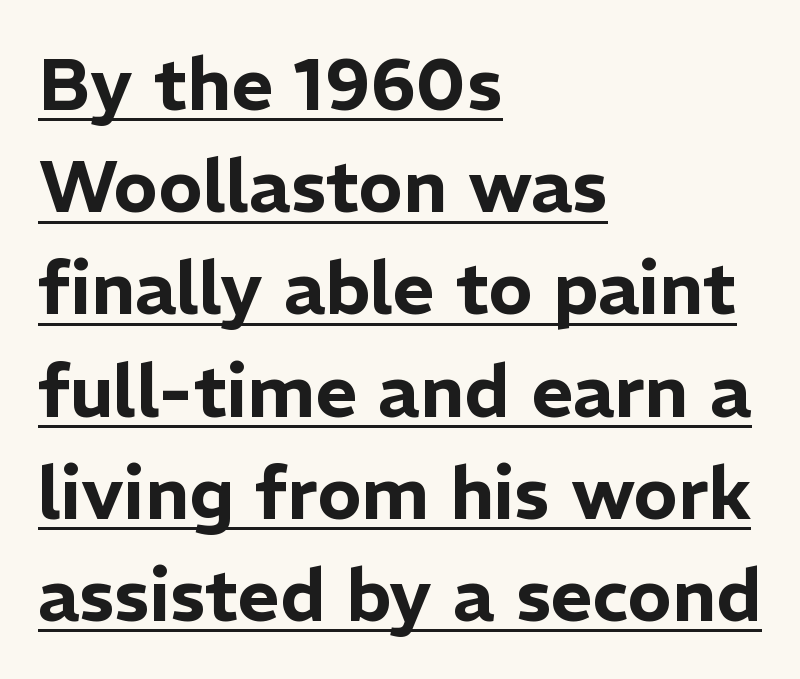
{"serif": "no", "italic": "no", "width": "normal", "stroke_contrast": "low", "x_height": "medium", "monospaced": "no", "underline": "yes", "align": "left", "line_spacing": "normal", "line_spacing_ratio": 1.4, "letter_spacing": "normal", "letter_spacing_em": 0.0, "glyph_px": 73}
